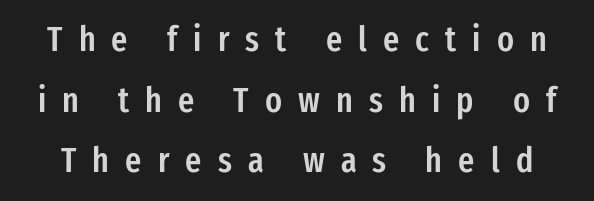
Compared with typical body copy, the letter spacing here is much looser. Serif or sans? Sans — the stroke terminals are bare. This rendering features lettering with no underline. The axis of the letterforms is exactly vertical. The glyphs have the mass of a demibold cut, below bold.
